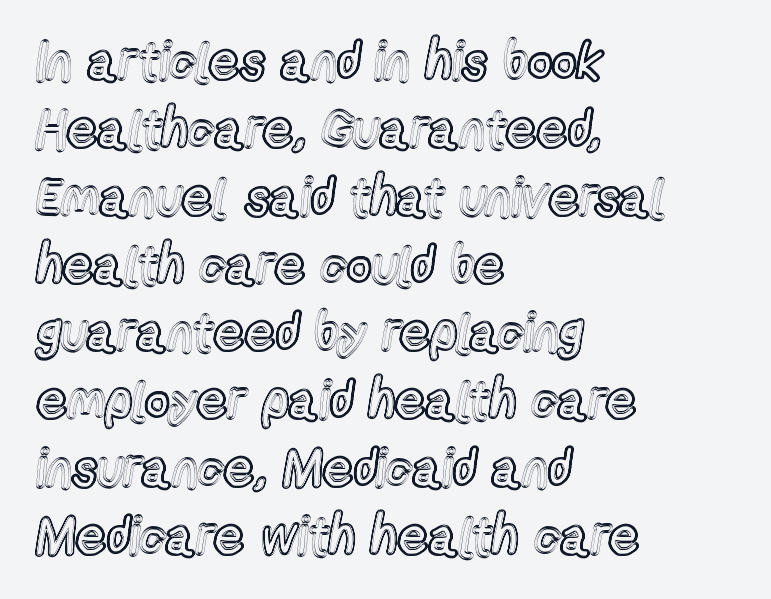
{"width": "condensed", "x_height": "medium", "monospaced": "no", "underline": "no", "align": "left", "line_spacing": "normal", "line_spacing_ratio": 1.28, "letter_spacing": "normal", "letter_spacing_em": 0.0, "glyph_px": 53}
